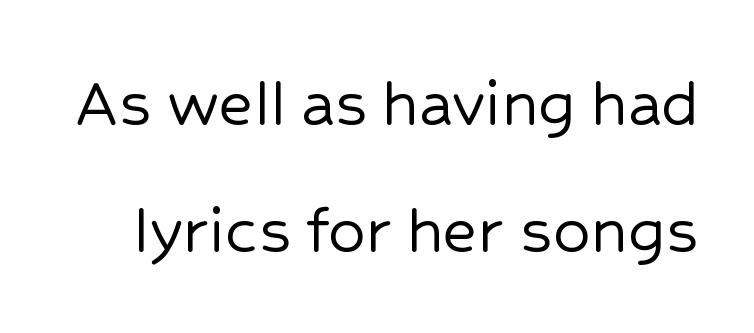
The image shows 74 px sans-serif type, upright; set line spacing 1.71x, normal letter spacing, not underlined; low stroke contrast and a medium x-height.
